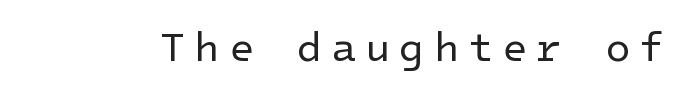
Q: Is the text bold? A: No.
Q: Is the text italic (slanted)? A: No, it is upright.
Q: Is the typeface a serif or a sans-serif typeface? A: Sans-serif.
Q: Is the text underlined? A: No.
Q: Is the spacing between letters normal or unusually wide? A: Unusually wide.
Q: Width (condensed, normal, or wide)? A: Normal.
Q: Stroke contrast? A: Low.
Q: x-height? A: Medium.
